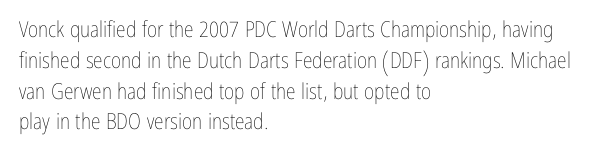
Q: Is the text bold? A: No.
Q: Is the text italic (slanted)? A: No, it is upright.
Q: Is the text underlined? A: No.
Q: How is the paragraph aligned? A: Left-aligned.
Q: Is the spacing between letters normal or unusually wide? A: Normal.
Q: Is the spacing between lines tight, normal or loose? A: Normal.
